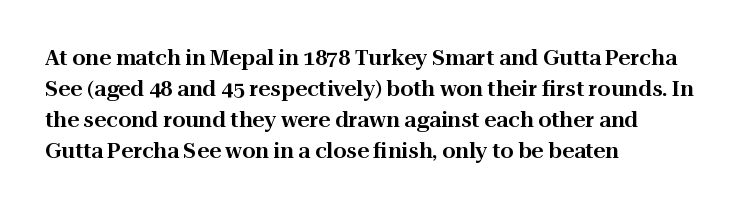
The image shows 21 px text type, upright; set left-aligned, normal line spacing (1.48x), normal letter spacing, not underlined.
